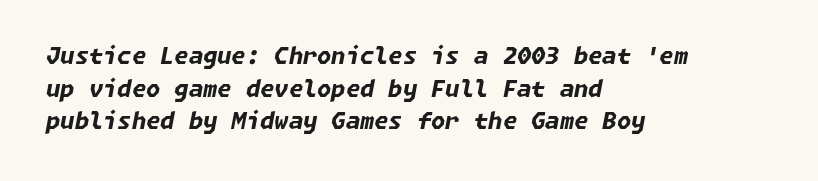
Beneath every word, the page is bare. Summary of weight: heavy, a full bold. The rows are spaced the way most documents space them. The passage shown has conventional tracking throughout. Does the lettering tilt? It does — this is italic.
